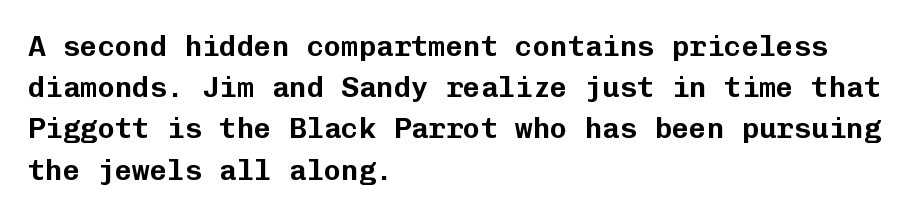
Glyph-to-glyph distance matches everyday printed text. Quick note: not italic, upright. Leading: standard. The paragraph shown leans on its left margin.
